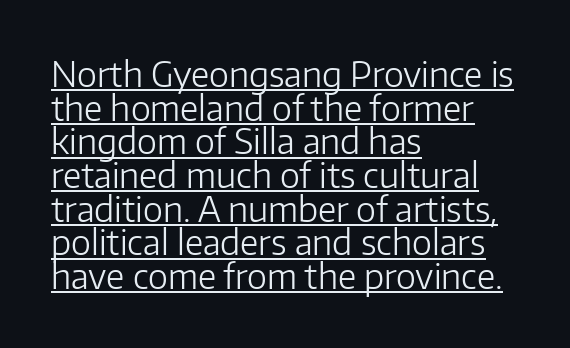
Q: Is the text bold? A: No.
Q: Is the text italic (slanted)? A: No, it is upright.
Q: Is the typeface a serif or a sans-serif typeface? A: Sans-serif.
Q: Is the text underlined? A: Yes.
Q: How is the paragraph aligned? A: Left-aligned.
Q: Is the spacing between letters normal or unusually wide? A: Normal.
Q: Is the spacing between lines tight, normal or loose? A: Tight.
Q: Width (condensed, normal, or wide)? A: Normal.
Q: Stroke contrast? A: Low.
Q: x-height? A: Medium.
Q: Monospaced? A: No.
